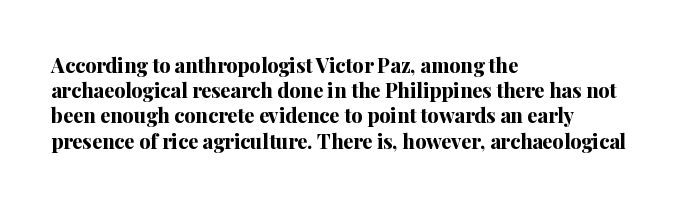
The space directly below the letters is spotless. This rendering uses left alignment, leaving the right contour irregular. The typography opts for an upright posture over an oblique one. Each word holds together tightly as a unit, with standard inter-letter gaps. Pretty heavy lettering here — definitely bold.
